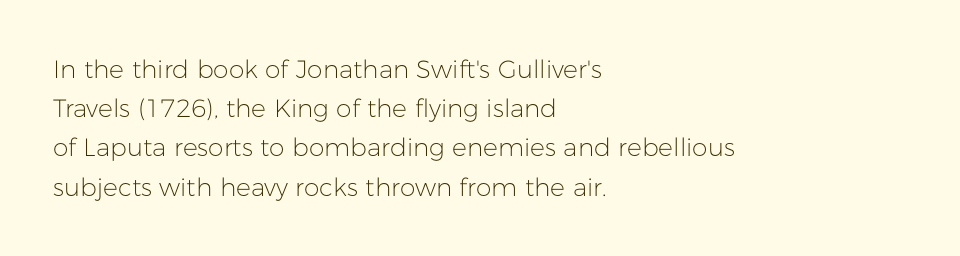
The image shows 25 px text type, upright; set left-aligned, normal line spacing (1.57x), normal letter spacing, not underlined.
